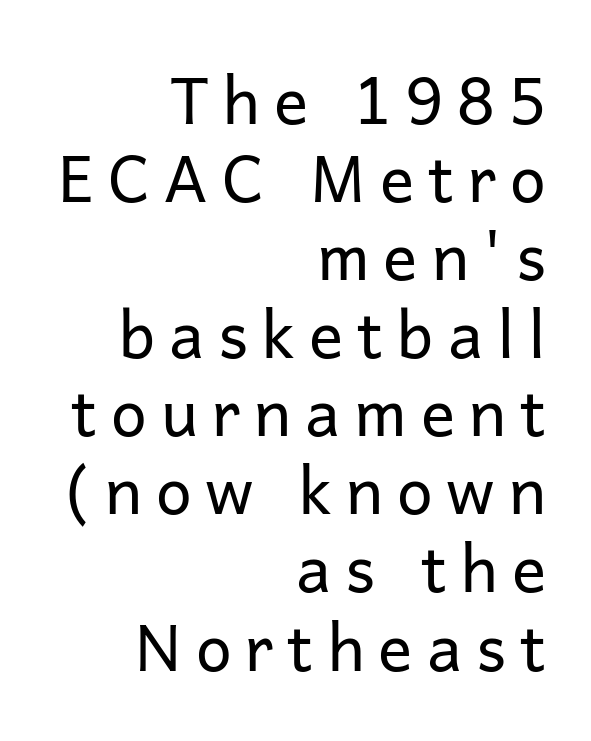
The image shows 64 px regular-weight sans-serif type, upright; set right-aligned, line spacing 1.22x, unusually wide letter spacing (+0.22 em), not underlined; low stroke contrast and a medium x-height.
